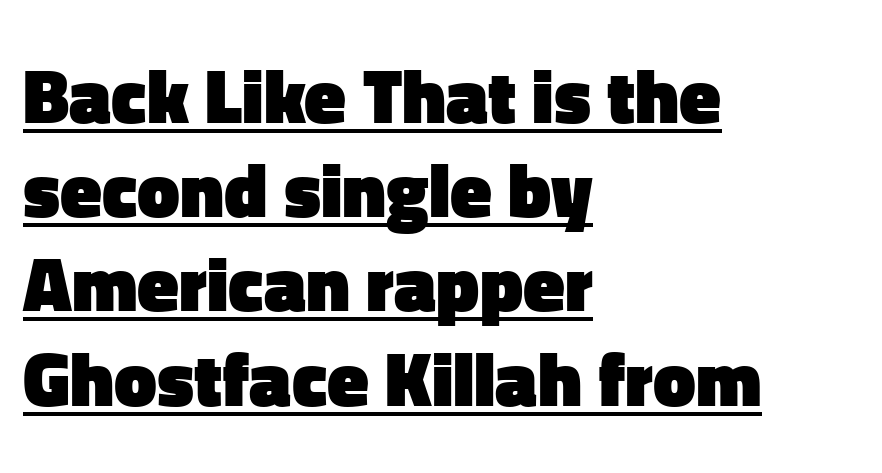
{"serif": "no", "italic": "no", "bold": "yes", "weight": "heavy", "width": "normal", "stroke_contrast": "low", "x_height": "medium", "monospaced": "no", "underline": "yes", "align": "left", "line_spacing_ratio": 1.24, "letter_spacing": "normal", "letter_spacing_em": 0.0, "glyph_px": 76}
